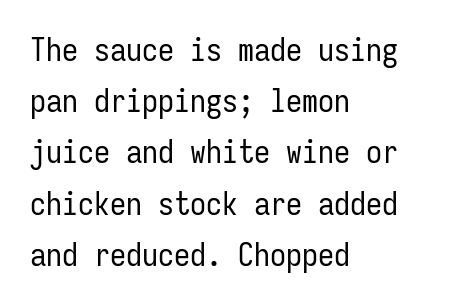
The letters sit at their default tracking, neither squeezed nor spread. Horizontal bands of white between lines are of average thickness. A classic flush-left, rag-right setting is used for this passage. No italicization has been applied; the sample stays upright. These lines are rendered in a fixed-pitch font.
